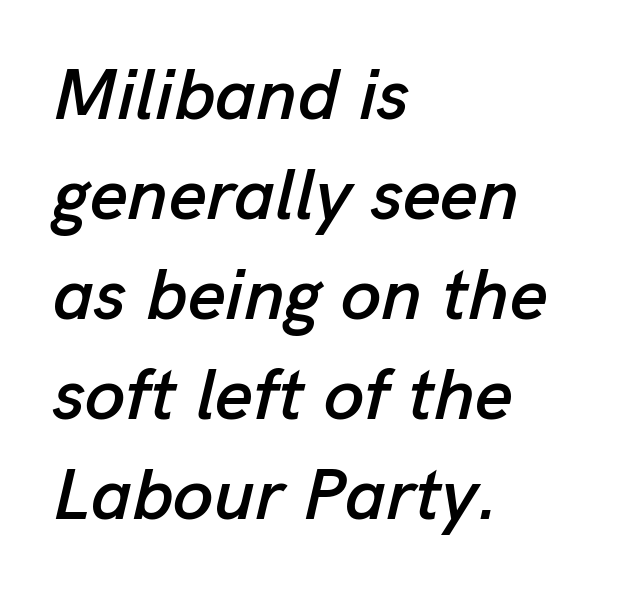
Q: Is the text italic (slanted)? A: Yes, it leans right by about 13 degrees.
Q: Is the text underlined? A: No.
Q: How is the paragraph aligned? A: Left-aligned.
Q: Is the spacing between letters normal or unusually wide? A: Normal.
Q: Is the spacing between lines tight, normal or loose? A: Normal.
Q: Width (condensed, normal, or wide)? A: Normal.
Q: Stroke contrast? A: Low.
Q: x-height? A: Medium.
Q: Monospaced? A: No.
